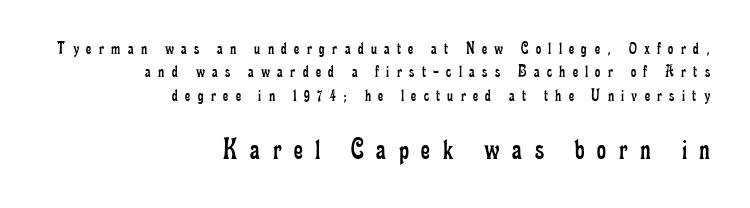
The image shows 31 px regular-weight, condensed serif type, upright; set right-aligned, normal line spacing (1.3x), unusually wide letter spacing (+0.41 em), not underlined; the second (bottom) block is 1.72x larger; low stroke contrast and a small x-height.
